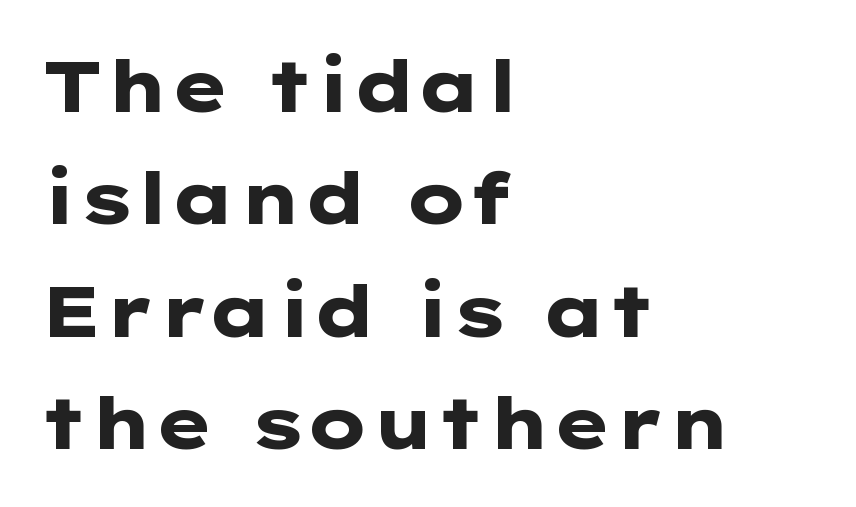
{"serif": "no", "italic": "no", "bold": "yes", "weight": "heavy", "width": "wide", "stroke_contrast": "low", "x_height": "medium", "underline": "no", "align": "left", "line_spacing": "normal", "line_spacing_ratio": 1.56, "letter_spacing": "normal", "letter_spacing_em": 0.0, "glyph_px": 72}
